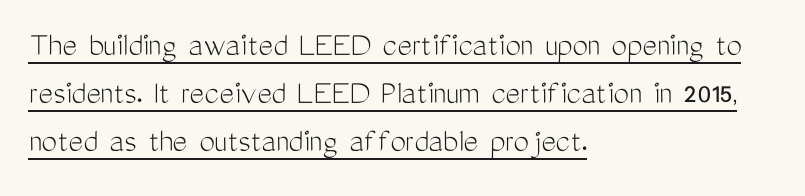
The image shows 35 px light, condensed sans-serif type, upright; set left-aligned, normal line spacing (1.37x), normal letter spacing, underlined; medium stroke contrast and a medium x-height.
